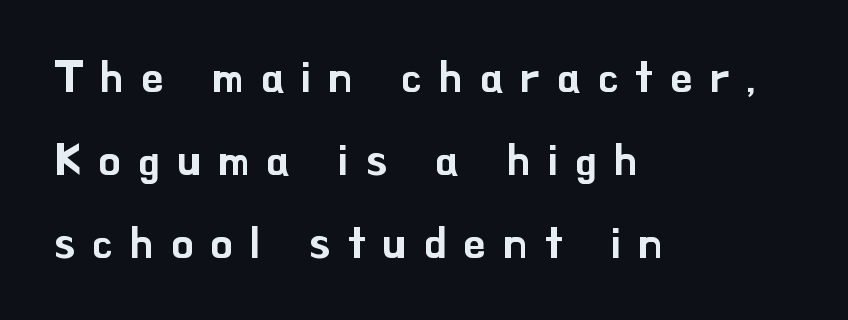
The image shows 44 px sans-serif type, upright; set left-aligned, line spacing 1.89x, unusually wide letter spacing (+0.39 em), not underlined; low stroke contrast and a small x-height.
